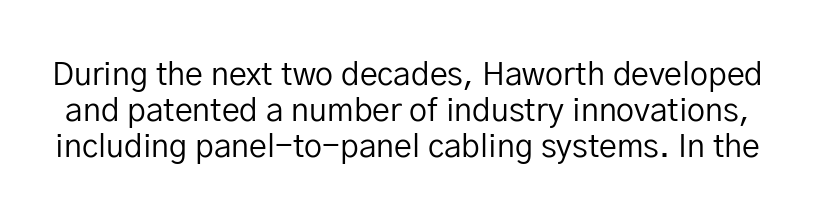
Q: Is the text bold? A: No.
Q: Is the text italic (slanted)? A: No, it is upright.
Q: Is the typeface a serif or a sans-serif typeface? A: Sans-serif.
Q: Is the text underlined? A: No.
Q: Is the spacing between letters normal or unusually wide? A: Normal.
Q: Is the spacing between lines tight, normal or loose? A: Tight.
Q: Width (condensed, normal, or wide)? A: Normal.
Q: Stroke contrast? A: Low.
Q: x-height? A: Medium.
Q: Monospaced? A: No.
